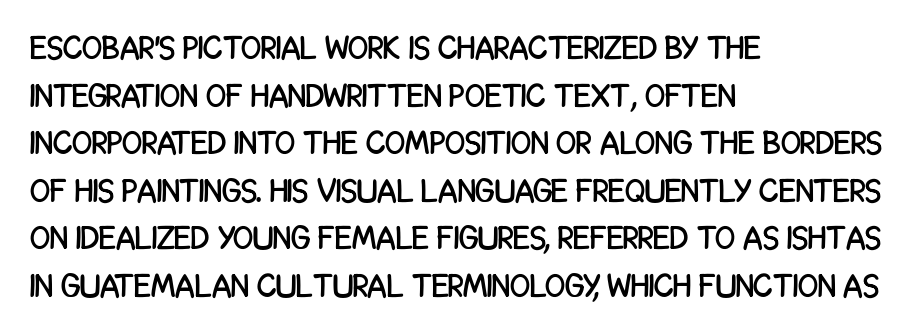
{"serif": "no", "italic": "no", "width": "condensed", "stroke_contrast": "low", "x_height": "large", "monospaced": "no", "underline": "no", "align": "left", "line_spacing": "normal", "line_spacing_ratio": 1.44, "letter_spacing": "normal", "letter_spacing_em": 0.0, "glyph_px": 33}
